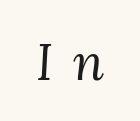
Q: Is the text bold? A: No.
Q: Is the text italic (slanted)? A: Yes, it leans right by about 3 degrees.
Q: Is the typeface a serif or a sans-serif typeface? A: Serif.
Q: Is the text underlined? A: No.
Q: Is the spacing between letters normal or unusually wide? A: Unusually wide.
Q: Width (condensed, normal, or wide)? A: Normal.
Q: Stroke contrast? A: Medium.
Q: x-height? A: Medium.
Q: Monospaced? A: No.
